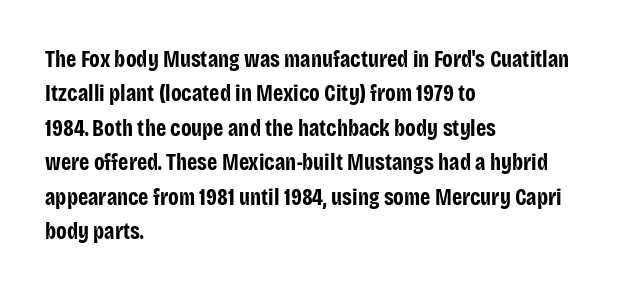
The image shows 23 px bold type, upright; set left-aligned, normal line spacing (1.5x), normal letter spacing, not underlined.
